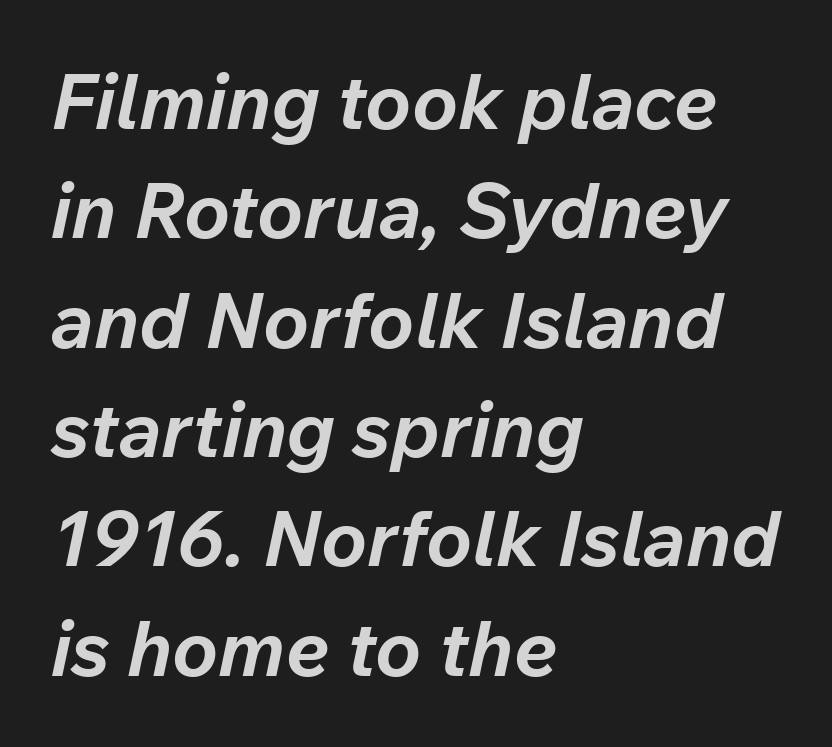
You can tell it's italic because the verticals aren't actually vertical. The lines sit at an ordinary, default distance from one another. The paragraph has a hard left edge and a soft right edge. These lines are rendered in a variable-pitch font. Emphasis by weight is at full strength: bold. In terms of letterspacing, this is plain default setting.
